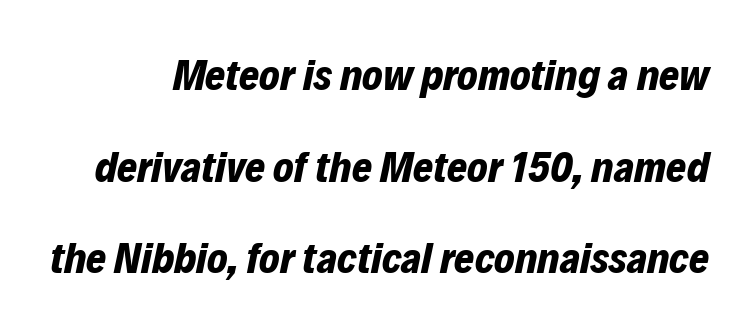
Q: Is the text bold? A: Yes.
Q: Is the text italic (slanted)? A: Yes, it leans right by about 12 degrees.
Q: Is the text underlined? A: No.
Q: Is the spacing between letters normal or unusually wide? A: Normal.
Q: Is the spacing between lines tight, normal or loose? A: Loose.
Q: Width (condensed, normal, or wide)? A: Normal.
Q: Stroke contrast? A: Low.
Q: x-height? A: Medium.
Q: Monospaced? A: No.
